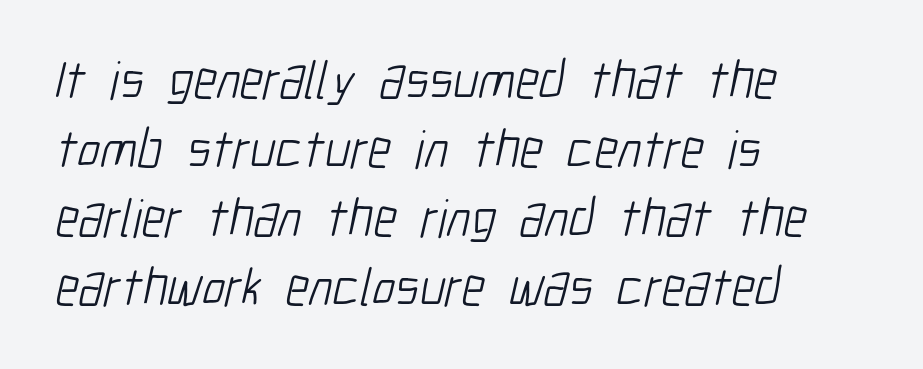
The image shows 54 px light, condensed sans-serif type; set left-aligned, normal line spacing (1.28x), normal letter spacing, not underlined; low stroke contrast and a medium x-height.
